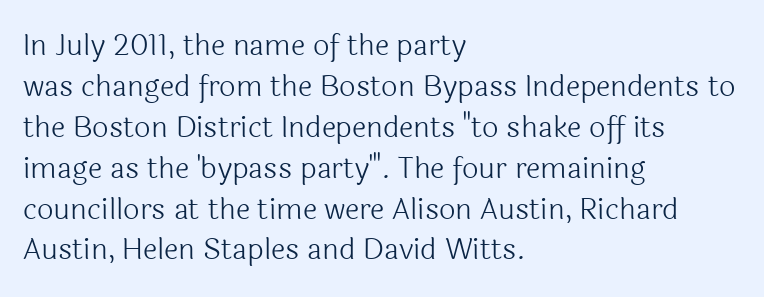
{"serif": "no", "italic": "no", "bold": "no", "weight": "light", "width": "normal", "x_height": "medium", "monospaced": "no", "underline": "no", "align": "left", "line_spacing": "normal", "line_spacing_ratio": 1.41, "letter_spacing": "normal", "letter_spacing_em": 0.0, "glyph_px": 29}
